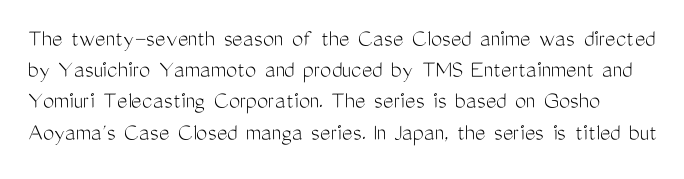
{"italic": "no", "bold": "no", "underline": "no", "line_spacing": "normal", "line_spacing_ratio": 1.25, "letter_spacing": "normal", "letter_spacing_em": 0.0, "glyph_px": 25}
